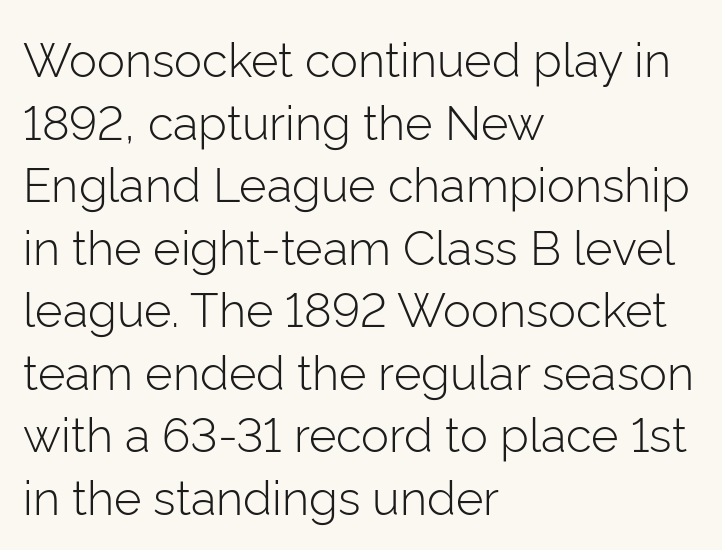
Bold? No — there's no thickening of the strokes. Quick note: underline off. Whoever set this chose a conventional vertical rhythm. The font family rendered here belongs to the sans-serif group. All the whitespace from short lines collects on the right. Tall strokes in this sample are plumb rather than angled.
